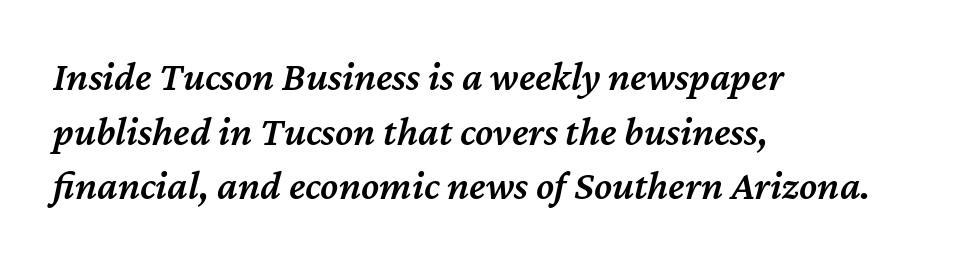
{"italic": "yes", "lean": "right", "slant_degrees": 12, "bold": "semi", "weight": "semibold", "width": "normal", "stroke_contrast": "medium", "x_height": "medium", "monospaced": "no", "underline": "no", "align": "left", "line_spacing": "normal", "line_spacing_ratio": 1.33, "letter_spacing": "normal", "letter_spacing_em": 0.0, "glyph_px": 41}
